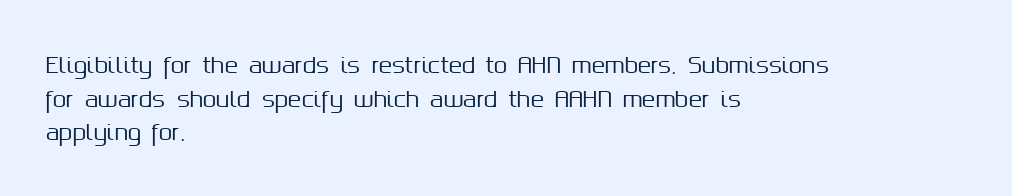
{"italic": "no", "underline": "no", "align": "left", "line_spacing": "normal", "line_spacing_ratio": 1.53, "letter_spacing": "normal", "letter_spacing_em": 0.0, "glyph_px": 22}
